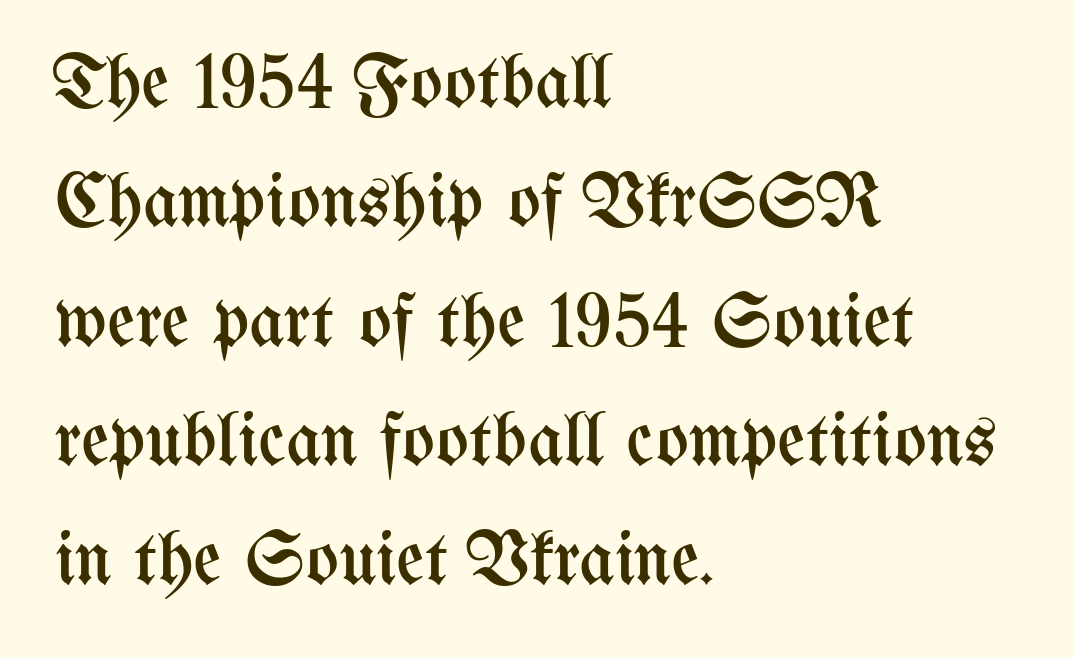
{"italic": "no", "bold": "no", "weight": "regular", "width": "condensed", "stroke_contrast": "medium", "x_height": "medium", "monospaced": "no", "underline": "no", "align": "left", "line_spacing": "normal", "line_spacing_ratio": 1.55, "letter_spacing": "normal", "letter_spacing_em": 0.0, "glyph_px": 77}
